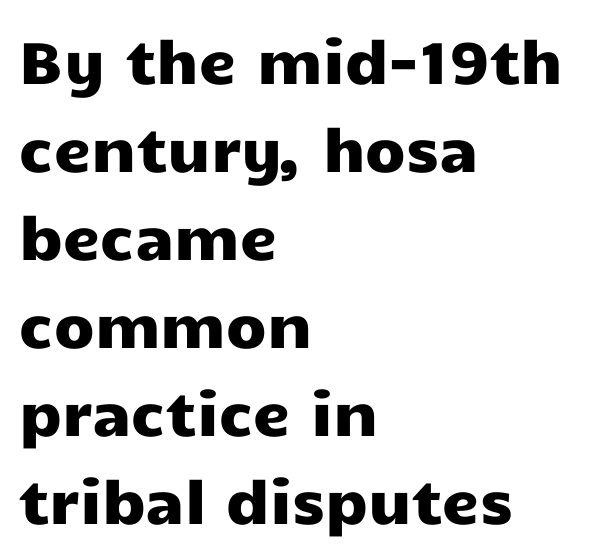
The image shows 59 px wide sans-serif type, upright; set left-aligned, normal line spacing (1.49x), normal letter spacing, not underlined; low stroke contrast and a medium x-height.
